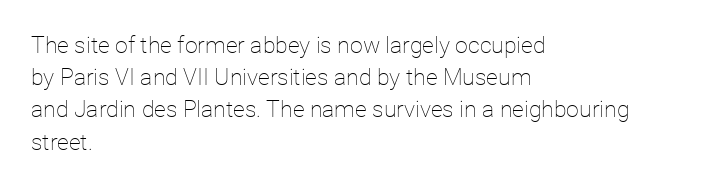
Q: Is the text bold? A: No.
Q: Is the text italic (slanted)? A: No, it is upright.
Q: Is the text underlined? A: No.
Q: How is the paragraph aligned? A: Left-aligned.
Q: Is the spacing between letters normal or unusually wide? A: Normal.
Q: Is the spacing between lines tight, normal or loose? A: Normal.
